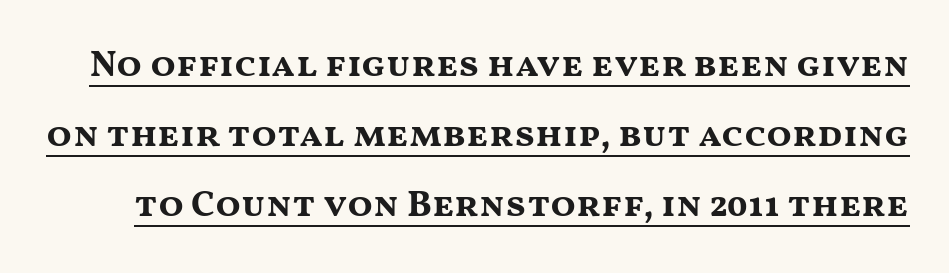
The image shows 37 px bold, wide sans-serif type, upright; set line spacing 1.89x, normal letter spacing, underlined; medium stroke contrast and a medium x-height.
